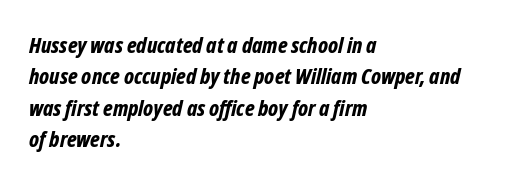
{"italic": "yes", "lean": "right", "slant_degrees": 12, "bold": "yes", "underline": "no", "align": "left", "line_spacing": "normal", "line_spacing_ratio": 1.43, "letter_spacing": "normal", "letter_spacing_em": 0.0, "glyph_px": 22}
